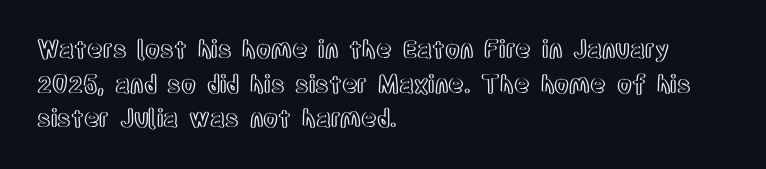
The image shows 24 px text type, upright; set left-aligned, normal line spacing (1.44x), normal letter spacing, not underlined.
